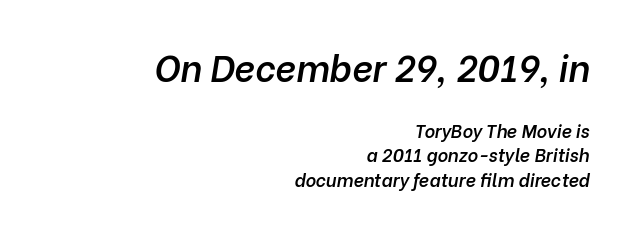
The image shows 36 px semibold type, italic (leaning right); set right-aligned, normal line spacing (1.36x), normal letter spacing, not underlined; the first (top) block is 2.0x larger; low stroke contrast and a medium x-height.
